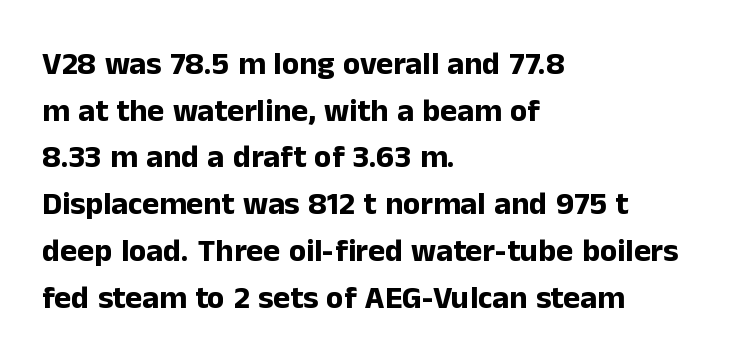
This block has exactly the height ordinary leading produces. Is the block centered? No — it sits flush against the left margin. I'd describe the lettering as bold — thick and assertive. The zone under the glyphs is completely vacant. The letters carry no serifs — their stems end cleanly without finishing strokes. Here the glyphs are tracked normally, forming tight word shapes.
